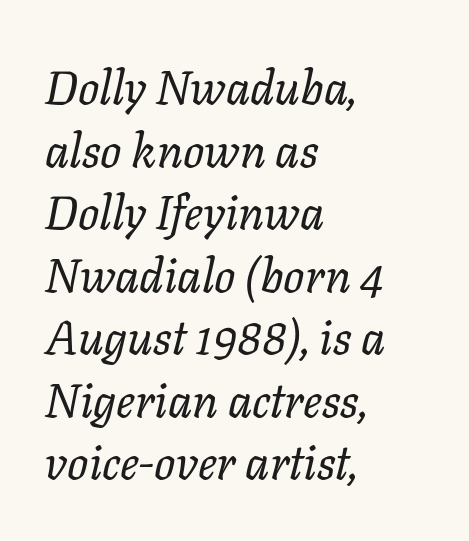
{"italic": "yes", "lean": "right", "slant_degrees": 11, "bold": "no", "weight": "regular", "width": "normal", "stroke_contrast": "low", "x_height": "medium", "monospaced": "no", "underline": "no", "align": "left", "line_spacing": "normal", "line_spacing_ratio": 1.33, "letter_spacing": "normal", "letter_spacing_em": 0.0, "glyph_px": 47}
